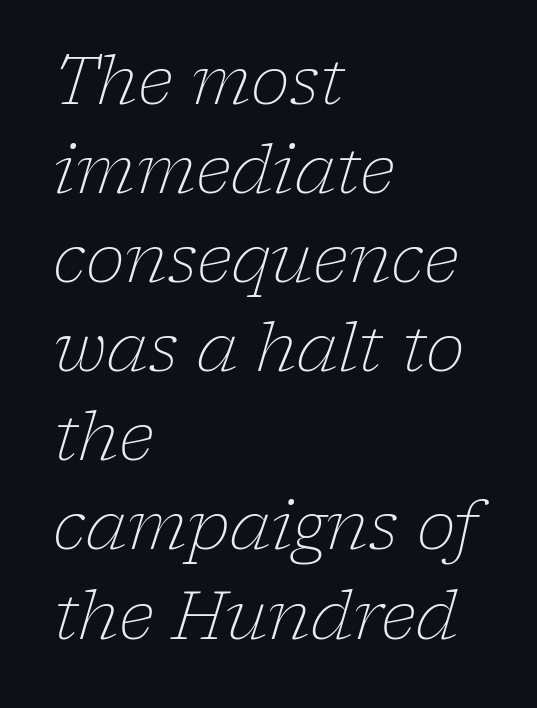
Baseline-to-baseline distance is the conventional proportion of letter height. The passage shown is typed in a proportional face where columns would drift. Decoration check: the copy has no underline. The whole block is typeset with a tilt. Caption: face not bold, strokes unweighted.
